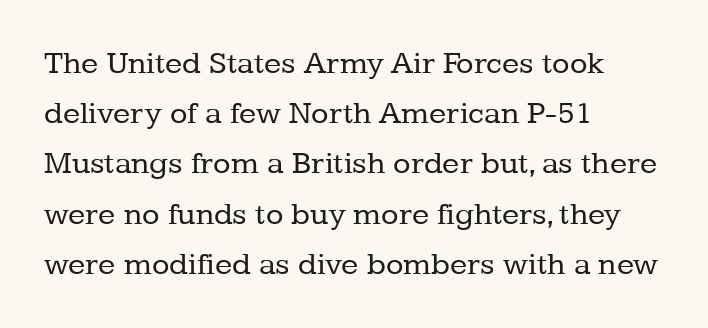
The setting favours the left margin, as ordinary paragraphs usually do. The typesetting does not lean heavy: it is not bold. Has an underline been added? It has not. A typesetter would label this face a serif. Designer's note — italics off, roman on. Default kerning and tracking; the words read as compact shapes.
